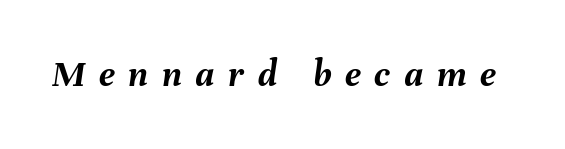
{"italic": "yes", "lean": "right", "slant_degrees": 8, "bold": "yes", "weight": "semibold", "width": "normal", "stroke_contrast": "medium", "x_height": "medium", "monospaced": "no", "underline": "no", "letter_spacing": "wide", "letter_spacing_em": 0.36, "glyph_px": 38}
